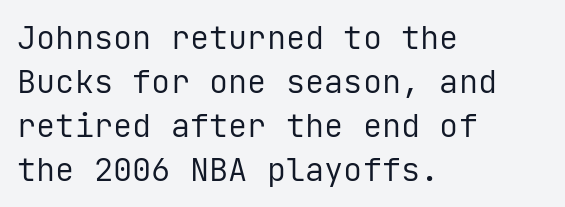
The image shows 32 px regular-weight sans-serif type, upright, monospaced; set left-aligned, normal line spacing (1.37x), normal letter spacing, not underlined; low stroke contrast and a medium x-height.
